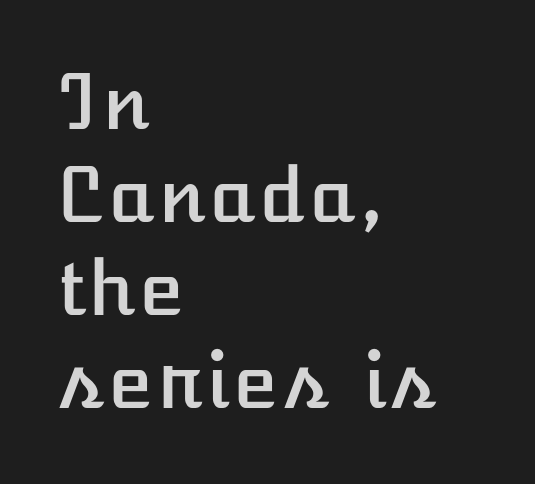
Q: Is the text italic (slanted)? A: No, it is upright.
Q: Is the text underlined? A: No.
Q: How is the paragraph aligned? A: Left-aligned.
Q: Is the spacing between letters normal or unusually wide? A: Normal.
Q: Width (condensed, normal, or wide)? A: Normal.
Q: Stroke contrast? A: Low.
Q: x-height? A: Medium.
